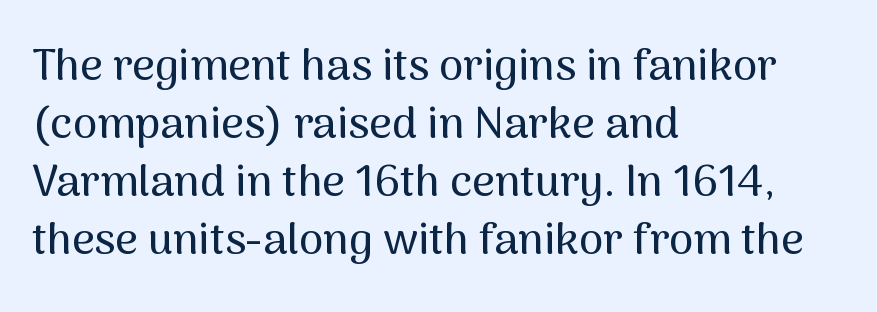
{"serif": "no", "italic": "no", "width": "normal", "stroke_contrast": "medium", "x_height": "medium", "monospaced": "no", "underline": "no", "align": "left", "line_spacing": "normal", "line_spacing_ratio": 1.32, "letter_spacing": "normal", "letter_spacing_em": 0.0, "glyph_px": 44}
